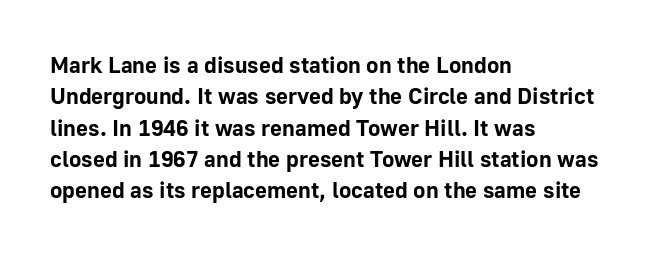
The image shows 23 px bold type, upright; set left-aligned, normal line spacing (1.36x), normal letter spacing, not underlined.
